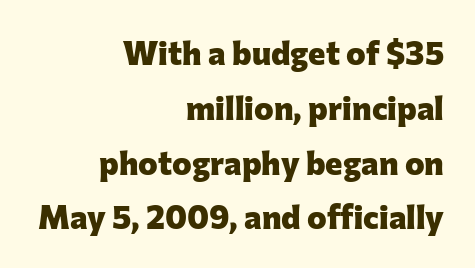
Q: Is the text bold? A: Yes.
Q: Is the text italic (slanted)? A: No, it is upright.
Q: Is the typeface a serif or a sans-serif typeface? A: Sans-serif.
Q: Is the text underlined? A: No.
Q: How is the paragraph aligned? A: Right-aligned.
Q: Is the spacing between letters normal or unusually wide? A: Normal.
Q: Is the spacing between lines tight, normal or loose? A: Normal.
Q: Width (condensed, normal, or wide)? A: Normal.
Q: Stroke contrast? A: Low.
Q: x-height? A: Medium.
Q: Monospaced? A: No.
